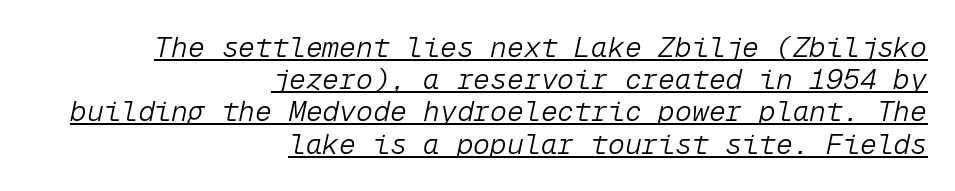
The specimen includes a rule beneath the text block's lines. Stem width sits at or under what a default text font uses. Short and long lines alike share a common ending point at right. Quick note: interline space is minimal. The face used here is monospaced, like something from a code editor. Inter-character spacing is left at the font's built-in metrics.
